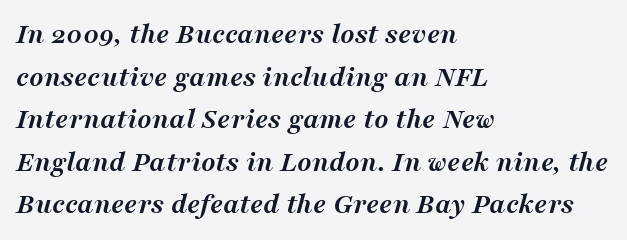
Horizontal bands of white between lines are of average thickness. Emphasis-style slanted type is in use. Summary of weight: heavy, a full bold. Stroke terminals: seriffed.
